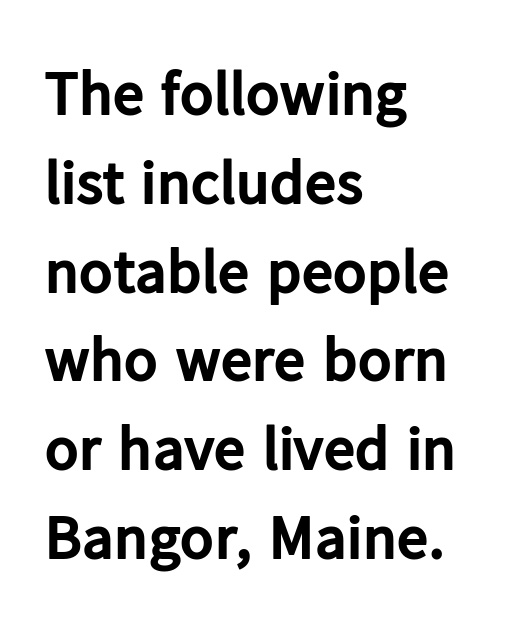
{"serif": "no", "italic": "no", "bold": "yes", "weight": "bold", "width": "normal", "stroke_contrast": "low", "x_height": "medium", "monospaced": "no", "underline": "no", "align": "left", "line_spacing": "normal", "line_spacing_ratio": 1.41, "letter_spacing": "normal", "letter_spacing_em": 0.0, "glyph_px": 63}
